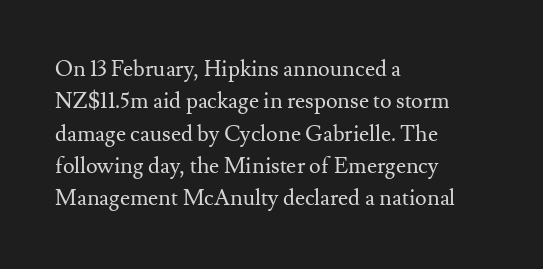
Does extra space separate the letters? No, they use regular spacing. Compared with a typical body face, this is equally light or lighter still. Casual observation: everything's shoved over to the left. This sample keeps an unexceptional amount of space between lines.
